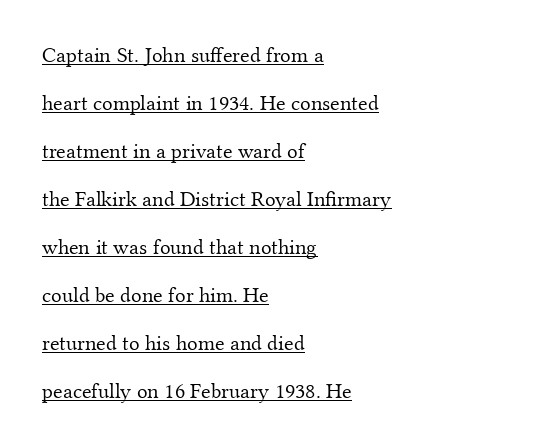
The image shows 22 px text type, upright; set left-aligned, loose line spacing (2.18x), normal letter spacing, underlined.
